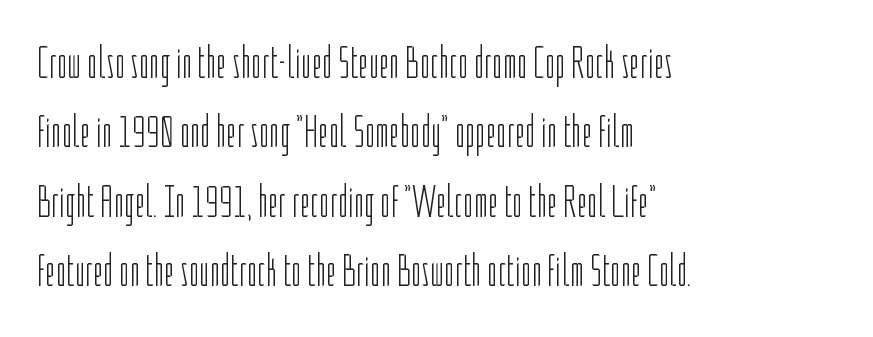
The image shows 45 px light, condensed sans-serif type, upright; set left-aligned, normal line spacing (1.54x), normal letter spacing, not underlined; low stroke contrast and a medium x-height.
